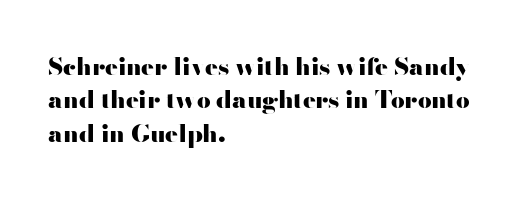
Q: Is the text bold? A: Yes.
Q: Is the text italic (slanted)? A: No, it is upright.
Q: Is the text underlined? A: No.
Q: How is the paragraph aligned? A: Left-aligned.
Q: Is the spacing between letters normal or unusually wide? A: Normal.
Q: Is the spacing between lines tight, normal or loose? A: Normal.
